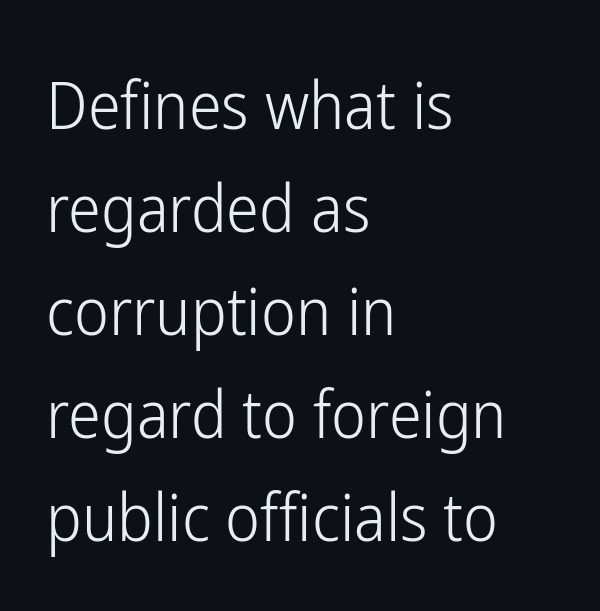
A student would call this left alignment; a typographer would say flush left, rag right. Observe the absence of serifs on each vertical stroke in this sample. Normally led — the rows are evenly, conventionally spaced. Nothing unusual about the tracking: characters are spaced as the font intends. Style check: upright.
